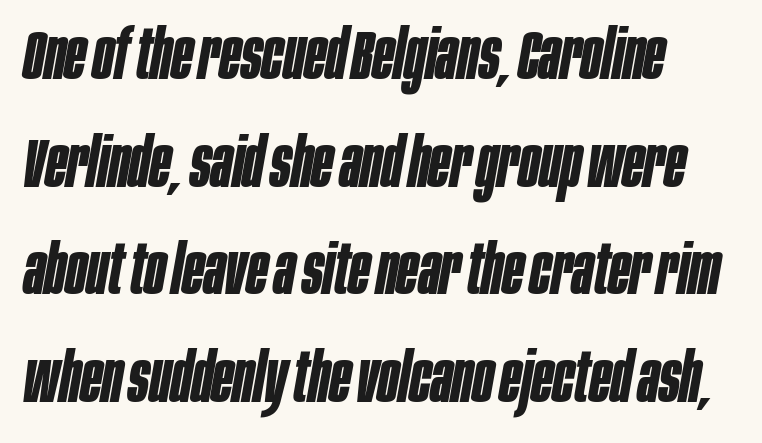
The image shows 69 px bold, condensed type, italic (leaning right); set left-aligned, normal line spacing (1.56x), normal letter spacing, not underlined; low stroke contrast and a large x-height.
